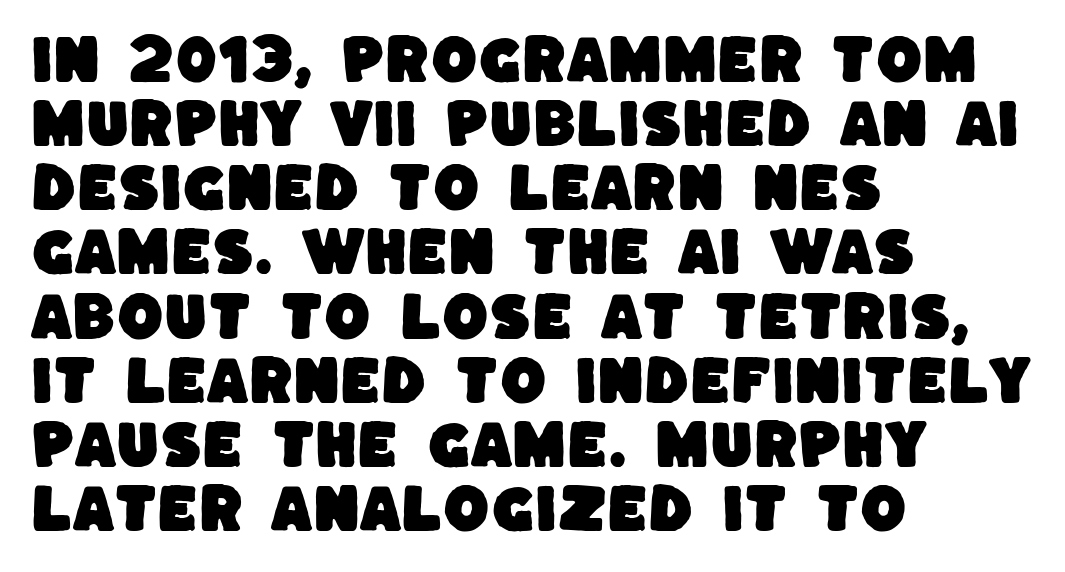
Q: Is the typeface a serif or a sans-serif typeface? A: Sans-serif.
Q: Is the text underlined? A: No.
Q: How is the paragraph aligned? A: Left-aligned.
Q: Is the spacing between letters normal or unusually wide? A: Normal.
Q: Width (condensed, normal, or wide)? A: Normal.
Q: Stroke contrast? A: Low.
Q: x-height? A: Large.
Q: Monospaced? A: No.
